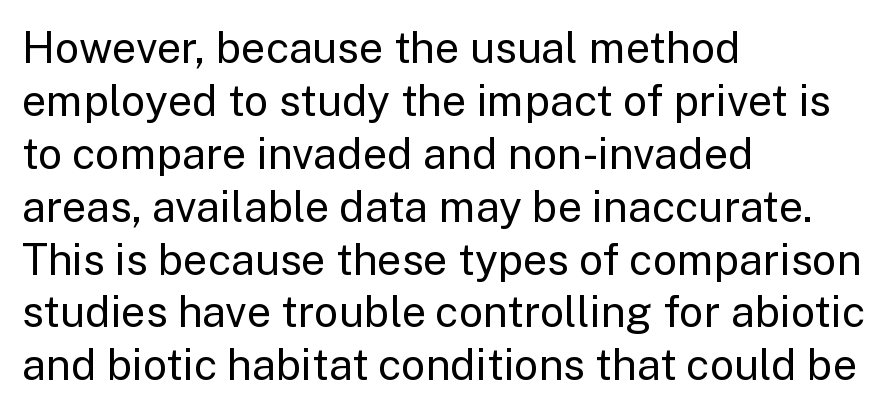
The image shows 43 px regular-weight sans-serif type, upright; set left-aligned, line spacing 1.23x, normal letter spacing, not underlined; low stroke contrast and a medium x-height.
